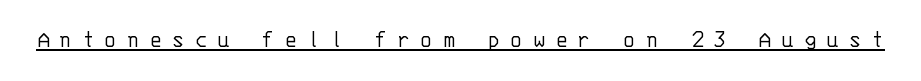
In terms of letterspacing, this is a distinctly airy, spread setting. Nothing heavy about these letters — not bold at all. Italic: no, the glyphs are upright roman. In designer terms, the underline attribute is active on this setting.
